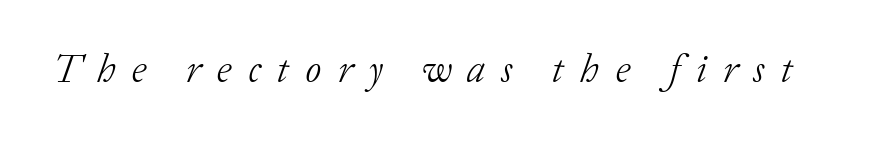
{"serif": "yes", "italic": "yes", "lean": "right", "slant_degrees": 20, "bold": "no", "weight": "light", "width": "normal", "stroke_contrast": "low", "x_height": "medium", "monospaced": "no", "underline": "no", "letter_spacing": "wide", "letter_spacing_em": 0.41, "glyph_px": 39}
